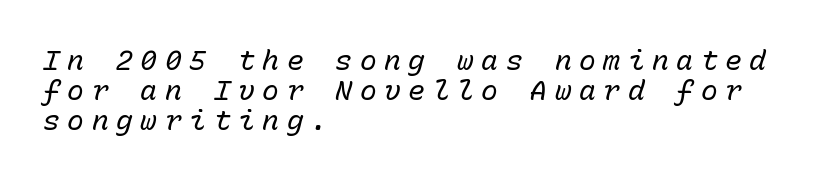
The letterforms stand isolated, each surrounded by extra space. Does the copy run flush right? No — it runs flush left. Vertical stems look standard width or narrower in stroke. Honestly, there is no underline to notice here at all. Compared with typical paragraphs, the rows here are closer together. Do the characters align in a grid? Yes, the font is monospaced.
